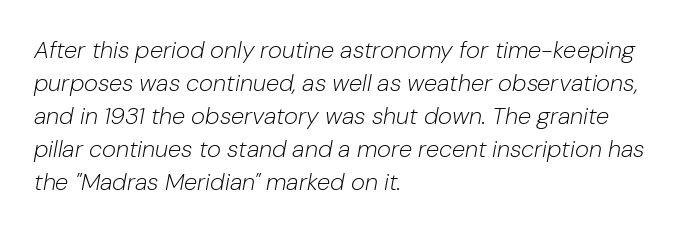
The image shows 24 px text type, italic (leaning right); set left-aligned, normal line spacing (1.38x), normal letter spacing, not underlined.
